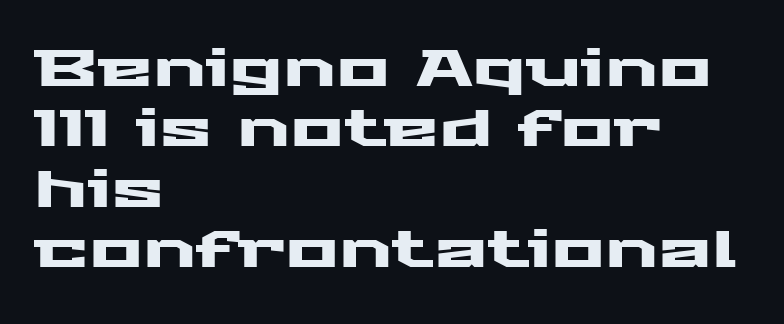
Spacing verdict: proportional, widths tailored to each character. You could call the tracking neutral — neither tight nor loose. When letters stand straight like this, we call the style roman or upright. I'd call this a sans setting — the letters go barefoot. A bare baseline throughout the passage. Alignment: flush left.
